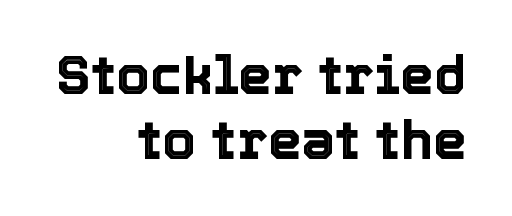
Q: Is the text italic (slanted)? A: No, it is upright.
Q: Is the text underlined? A: No.
Q: How is the paragraph aligned? A: Right-aligned.
Q: Is the spacing between letters normal or unusually wide? A: Normal.
Q: Width (condensed, normal, or wide)? A: Normal.
Q: x-height? A: Medium.
Q: Monospaced? A: No.
